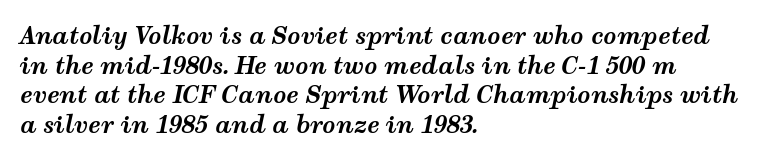
Check under the words: just untouched page. You can tell it's italic because the verticals aren't actually vertical. Caption: multi-line text, flush left, ragged right. Characters follow at the spacing the type designer built in. Every letter is thick-stroked: bold, no question.
